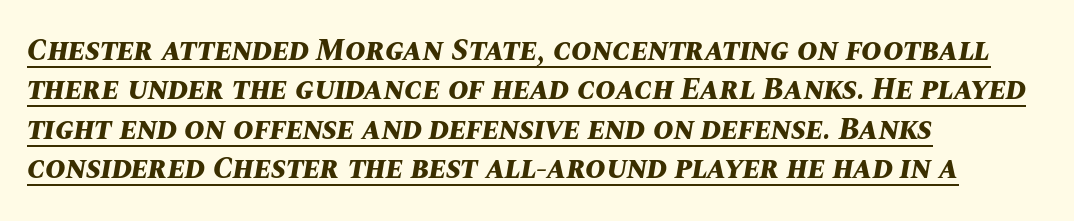
A baseline rule has been typeset under these characters. Which margin do the lines hug? The left one — the right edge is uneven. Default kerning and tracking; the words read as compact shapes. These lines are rendered in a variable-pitch font. These lines carry a lot of weight — the face is fully bold.
